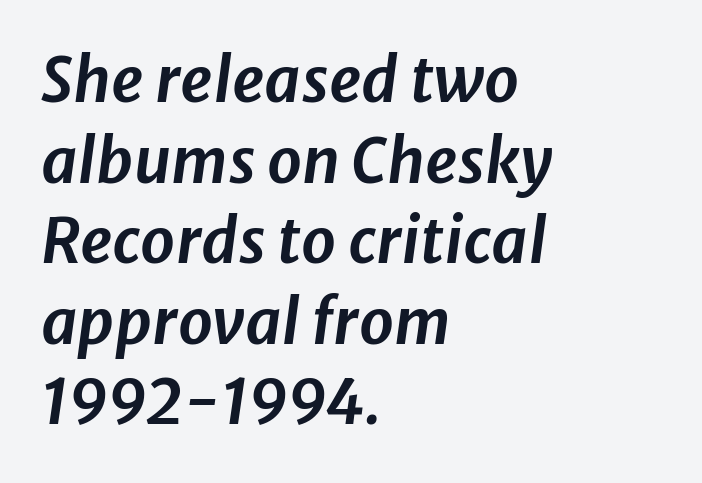
Q: Is the text italic (slanted)? A: Yes, it leans right by about 8 degrees.
Q: Is the text underlined? A: No.
Q: How is the paragraph aligned? A: Left-aligned.
Q: Is the spacing between letters normal or unusually wide? A: Normal.
Q: Is the spacing between lines tight, normal or loose? A: Normal.
Q: Width (condensed, normal, or wide)? A: Normal.
Q: Stroke contrast? A: Low.
Q: x-height? A: Medium.
Q: Monospaced? A: No.
